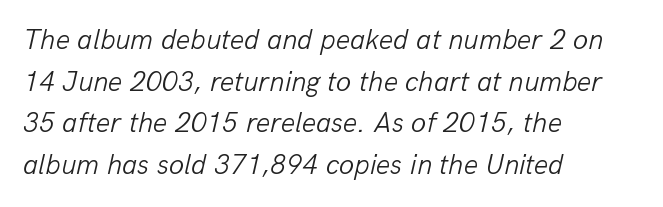
The image shows 28 px light type, italic (leaning right); set left-aligned, normal line spacing (1.49x), normal letter spacing, not underlined; low stroke contrast and a medium x-height.
